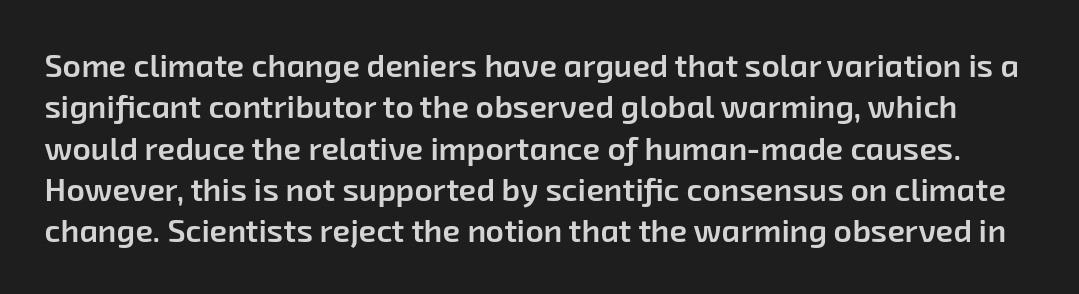
{"serif": "no", "bold": "semi", "weight": "semibold", "width": "normal", "stroke_contrast": "low", "x_height": "medium", "monospaced": "no", "underline": "no", "line_spacing": "normal", "line_spacing_ratio": 1.29, "letter_spacing": "normal", "letter_spacing_em": 0.0, "glyph_px": 32}
